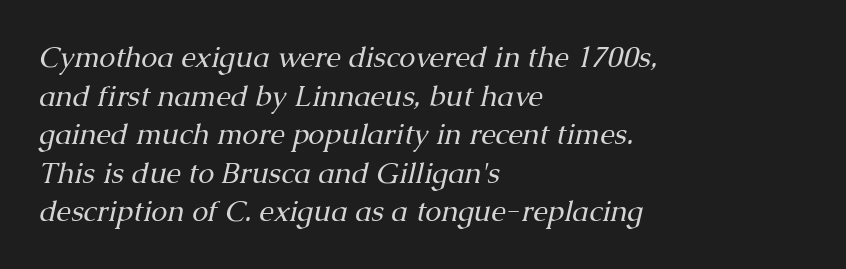
Q: Is the text bold? A: No.
Q: Is the text italic (slanted)? A: Yes, it leans right by about 13 degrees.
Q: Is the typeface a serif or a sans-serif typeface? A: Serif.
Q: Is the text underlined? A: No.
Q: How is the paragraph aligned? A: Left-aligned.
Q: Is the spacing between letters normal or unusually wide? A: Normal.
Q: Is the spacing between lines tight, normal or loose? A: Normal.
Q: Width (condensed, normal, or wide)? A: Normal.
Q: Stroke contrast? A: Medium.
Q: x-height? A: Medium.
Q: Monospaced? A: No.
